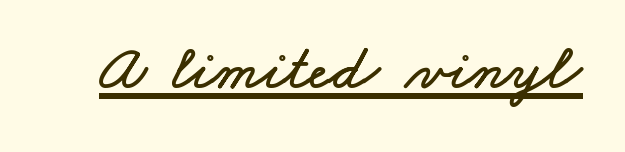
The image shows 65 px wide type; set normal letter spacing, underlined; low stroke contrast and a small x-height.
